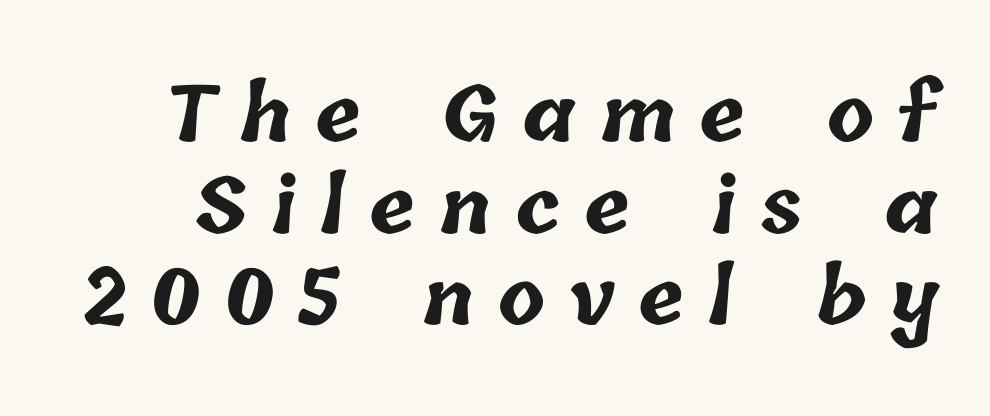
The image shows 77 px bold type; set line spacing 1.19x, unusually wide letter spacing (+0.31 em), not underlined; low stroke contrast and a medium x-height.
